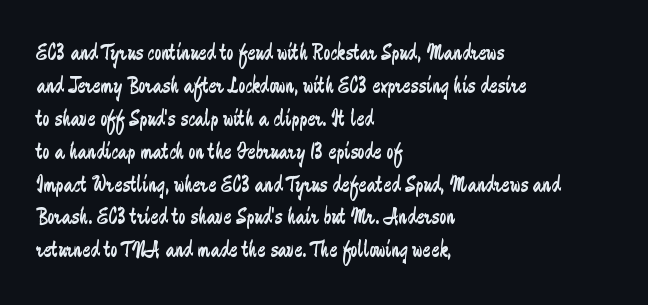
The image shows 24 px text type; set left-aligned, normal line spacing (1.37x), normal letter spacing, not underlined.
